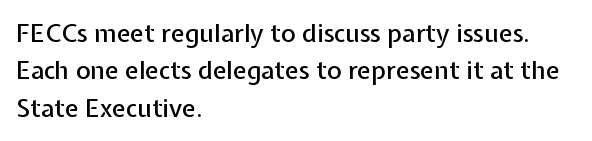
The image shows 25 px text type, upright; set left-aligned, normal line spacing (1.5x), normal letter spacing, not underlined.
